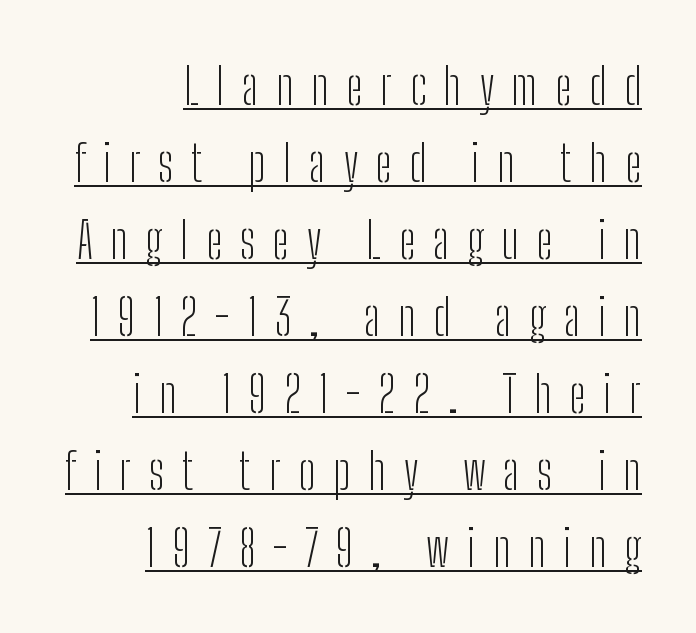
{"serif": "no", "italic": "no", "bold": "no", "weight": "light", "width": "condensed", "stroke_contrast": "low", "x_height": "medium", "monospaced": "no", "underline": "yes", "align": "right", "line_spacing": "normal", "line_spacing_ratio": 1.54, "letter_spacing": "wide", "letter_spacing_em": 0.35, "glyph_px": 50}
